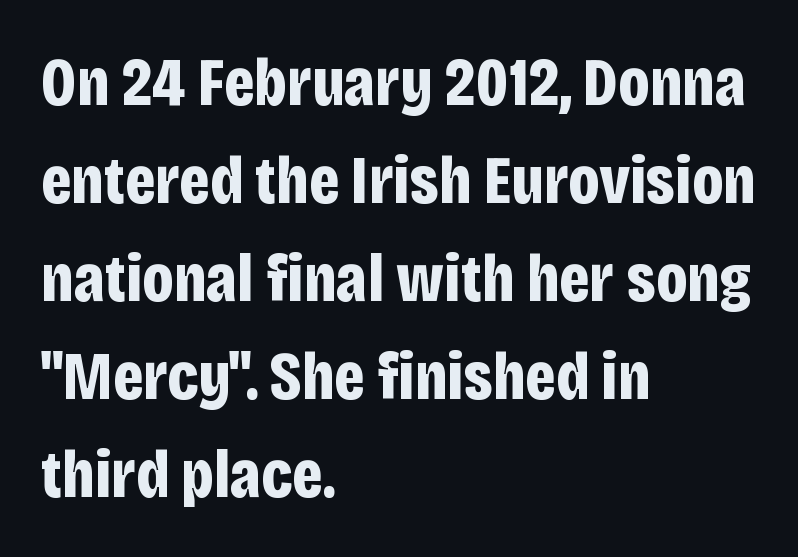
The face used here is proportionally spaced, like ordinary book or web type. The passage shown has conventional tracking throughout. This rendering uses left alignment, leaving the right contour irregular. The type sits square on the baseline with zero lean. The vertical gap from one line to the next is medium. Summary of weight: heavy, a full bold.
